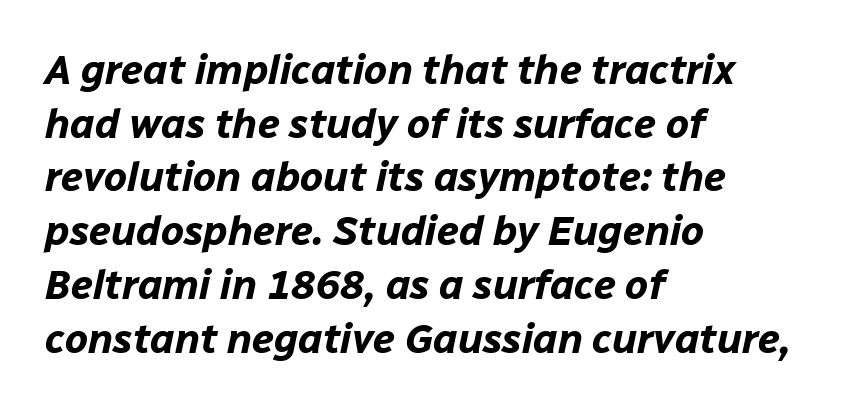
{"italic": "yes", "lean": "right", "slant_degrees": 12, "bold": "yes", "weight": "bold", "width": "normal", "stroke_contrast": "low", "x_height": "medium", "monospaced": "no", "underline": "no", "align": "left", "line_spacing": "normal", "line_spacing_ratio": 1.31, "letter_spacing": "normal", "letter_spacing_em": 0.0, "glyph_px": 41}
